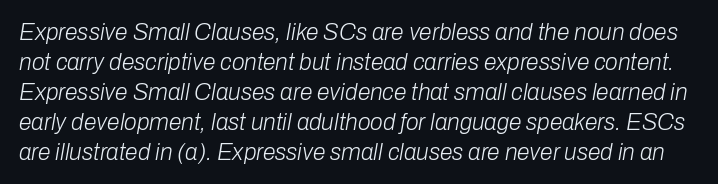
Tall strokes in this sample are angled rather than plumb. The font sits on the lighter half of the weight spectrum, regular included. The horizontal fit of the characters is conventional and even. The rendering uses a moderate line-height, typical for paragraphs. Descender tails drop into unmarked territory.
